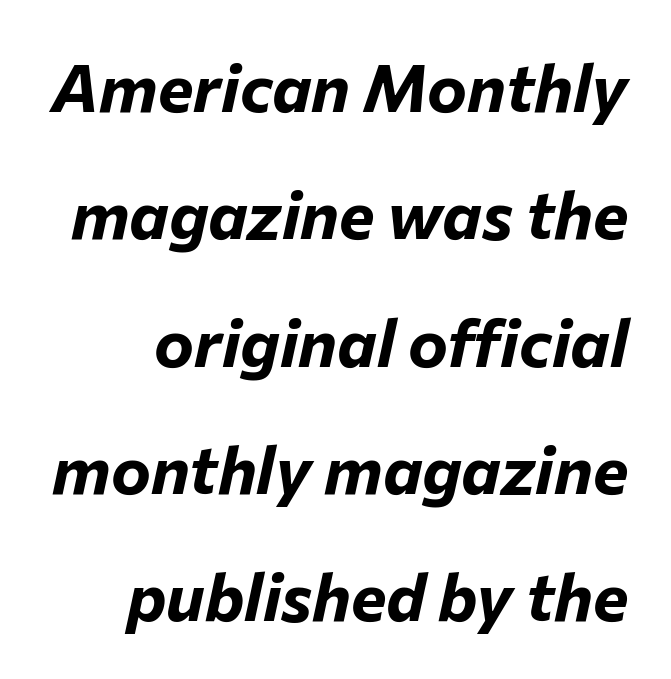
Q: Is the text bold? A: Yes.
Q: Is the text italic (slanted)? A: Yes, it leans right by about 12 degrees.
Q: Is the text underlined? A: No.
Q: Is the spacing between letters normal or unusually wide? A: Normal.
Q: Is the spacing between lines tight, normal or loose? A: Loose.
Q: Width (condensed, normal, or wide)? A: Normal.
Q: Stroke contrast? A: Low.
Q: x-height? A: Medium.
Q: Monospaced? A: No.
